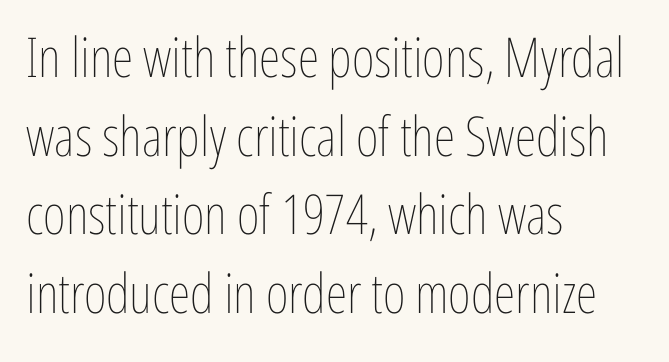
The image shows 55 px thin, condensed type, upright; set left-aligned, normal line spacing (1.43x), normal letter spacing, not underlined; low stroke contrast and a medium x-height.
